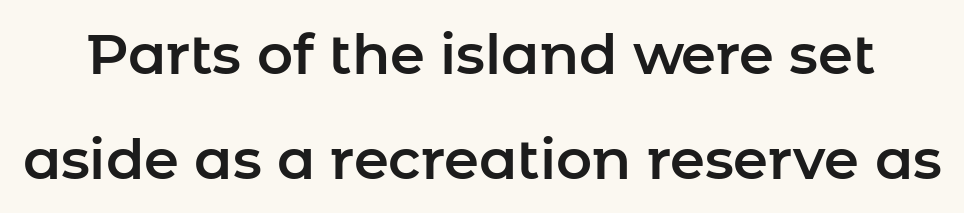
{"serif": "no", "italic": "no", "width": "normal", "stroke_contrast": "low", "x_height": "medium", "monospaced": "no", "underline": "no", "line_spacing_ratio": 1.87, "letter_spacing": "normal", "letter_spacing_em": 0.0, "glyph_px": 56}
